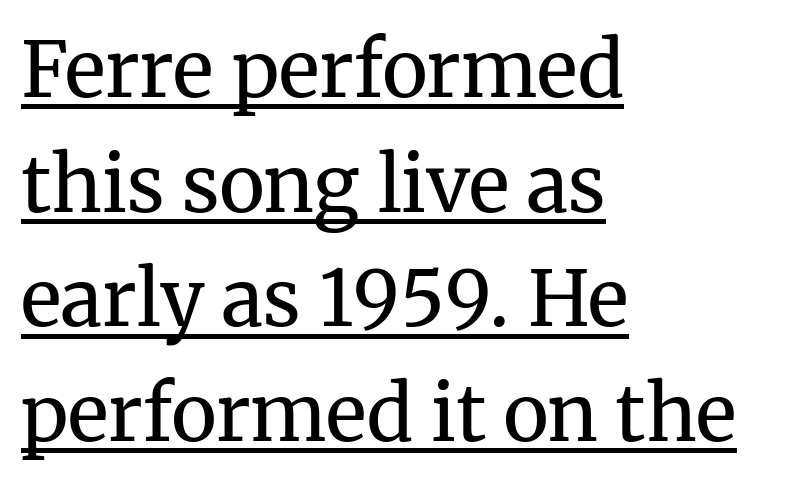
Visually the block forms a straight wall on the left and a jagged coastline on the right. The rendering uses the underline text-decoration. One glance says typical: line gaps are just what's usual. Stem width sits at or under what a default text font uses. The letterforms sit shoulder to shoulder at normal distance.
